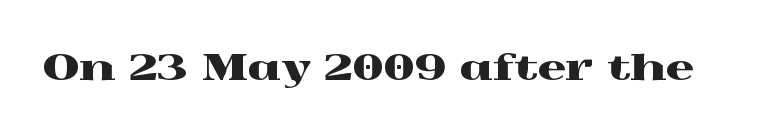
The image shows 35 px wide serif type, upright; set normal letter spacing, not underlined; a medium x-height.
